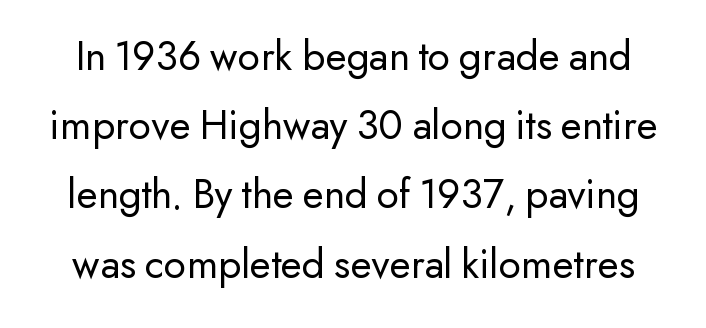
{"serif": "no", "italic": "no", "bold": "no", "weight": "regular", "width": "normal", "stroke_contrast": "low", "x_height": "small", "monospaced": "no", "underline": "no", "line_spacing": "normal", "line_spacing_ratio": 1.61, "letter_spacing": "normal", "letter_spacing_em": 0.0, "glyph_px": 43}
